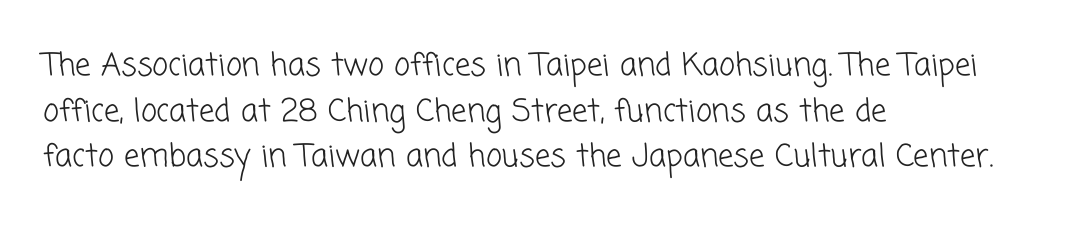
Q: Is the text bold? A: No.
Q: Is the typeface a serif or a sans-serif typeface? A: Sans-serif.
Q: Is the text underlined? A: No.
Q: How is the paragraph aligned? A: Left-aligned.
Q: Is the spacing between letters normal or unusually wide? A: Normal.
Q: Is the spacing between lines tight, normal or loose? A: Normal.
Q: Width (condensed, normal, or wide)? A: Normal.
Q: Stroke contrast? A: Low.
Q: x-height? A: Medium.
Q: Monospaced? A: No.
